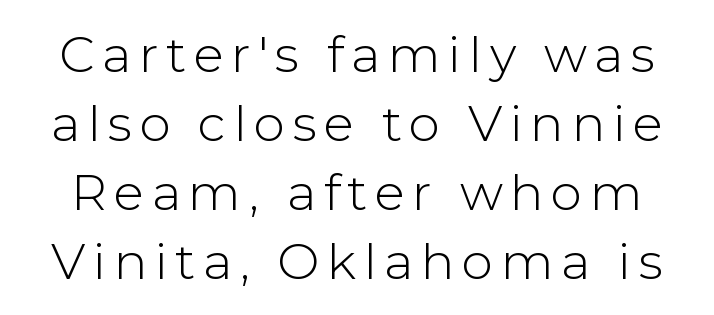
{"serif": "no", "italic": "no", "bold": "no", "weight": "light", "width": "normal", "stroke_contrast": "low", "x_height": "medium", "monospaced": "no", "underline": "no", "line_spacing": "normal", "line_spacing_ratio": 1.38, "glyph_px": 50}
